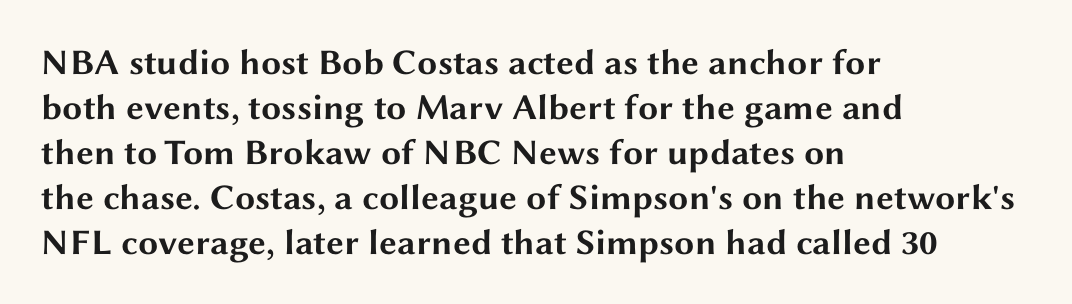
Successive baselines arrive at the customary interval. The line texture is even and compact thanks to regular tracking. The lettering holds an erect, upright posture throughout. The passage shown is typed in a proportional face where columns would drift. The glyphs have the mass of a bold cut. The typesetter chose a ragged-right arrangement here.
